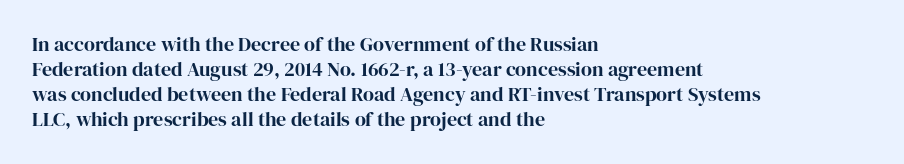
{"italic": "no", "underline": "no", "align": "left", "line_spacing": "normal", "line_spacing_ratio": 1.25, "letter_spacing": "normal", "letter_spacing_em": 0.0, "glyph_px": 20}
